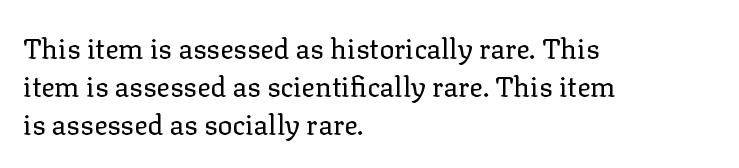
Q: Is the text bold? A: No.
Q: Is the text italic (slanted)? A: No, it is upright.
Q: Is the typeface a serif or a sans-serif typeface? A: Serif.
Q: Is the text underlined? A: No.
Q: How is the paragraph aligned? A: Left-aligned.
Q: Is the spacing between letters normal or unusually wide? A: Normal.
Q: Is the spacing between lines tight, normal or loose? A: Normal.
Q: Width (condensed, normal, or wide)? A: Normal.
Q: Stroke contrast? A: Low.
Q: x-height? A: Medium.
Q: Monospaced? A: No.
